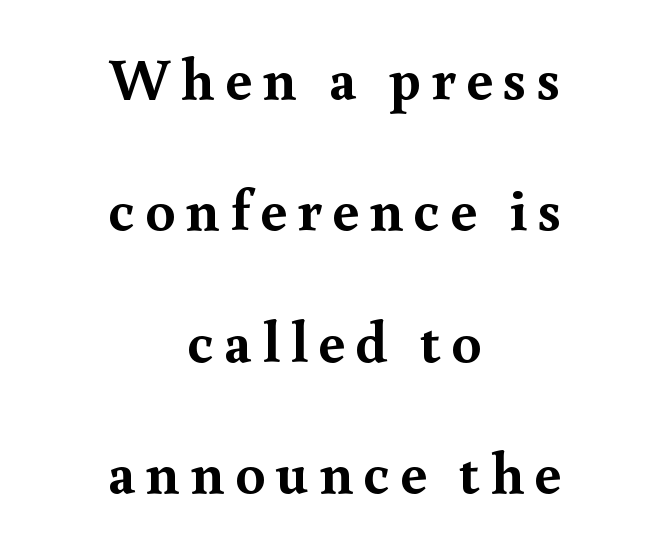
Q: Is the text bold? A: Yes.
Q: Is the text italic (slanted)? A: No, it is upright.
Q: Is the typeface a serif or a sans-serif typeface? A: Serif.
Q: Is the text underlined? A: No.
Q: How is the paragraph aligned? A: Centered.
Q: Is the spacing between lines tight, normal or loose? A: Loose.
Q: Width (condensed, normal, or wide)? A: Normal.
Q: x-height? A: Small.
Q: Monospaced? A: No.
